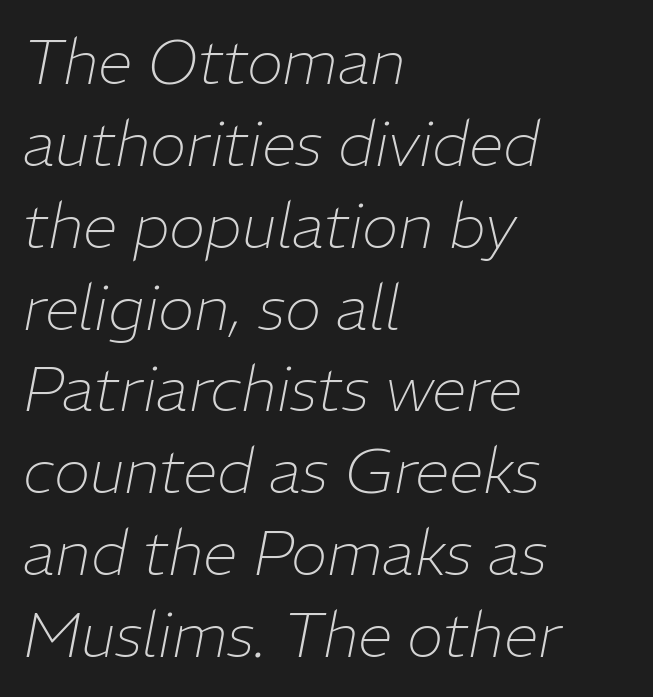
These lines are rendered in a variable-pitch font. Has an underline been added? It has not. The passage shown leans; its letterforms are oblique. This rendering leaves character spacing at its baseline value. Stem width sits at or under what a default text font uses. Horizontal bands of white between lines are of average thickness.
